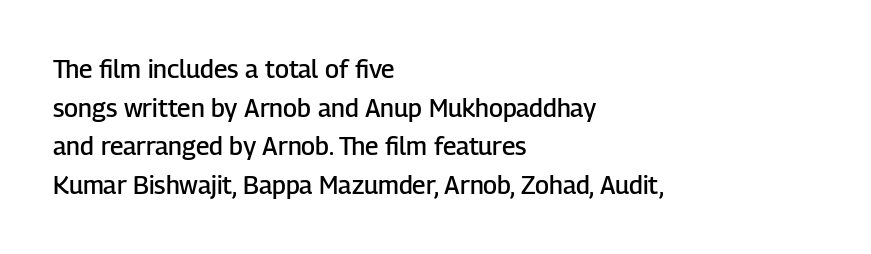
Quick note: underline off. The passage is arranged the way most books set body copy — flush left. Quick note: interline space is typical. Posture: vertical. The letters sit at their default tracking, neither squeezed nor spread.
